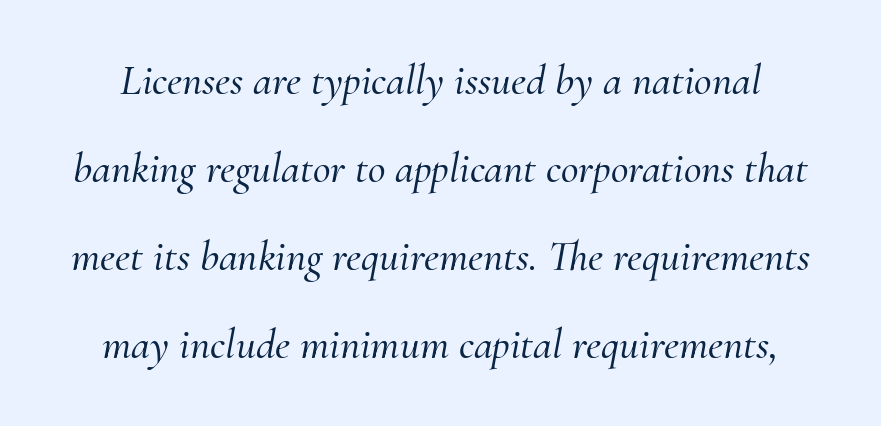
The image shows 43 px serif type, italic (leaning right); set loose line spacing (2.05x), normal letter spacing, not underlined; medium stroke contrast and a small x-height.
